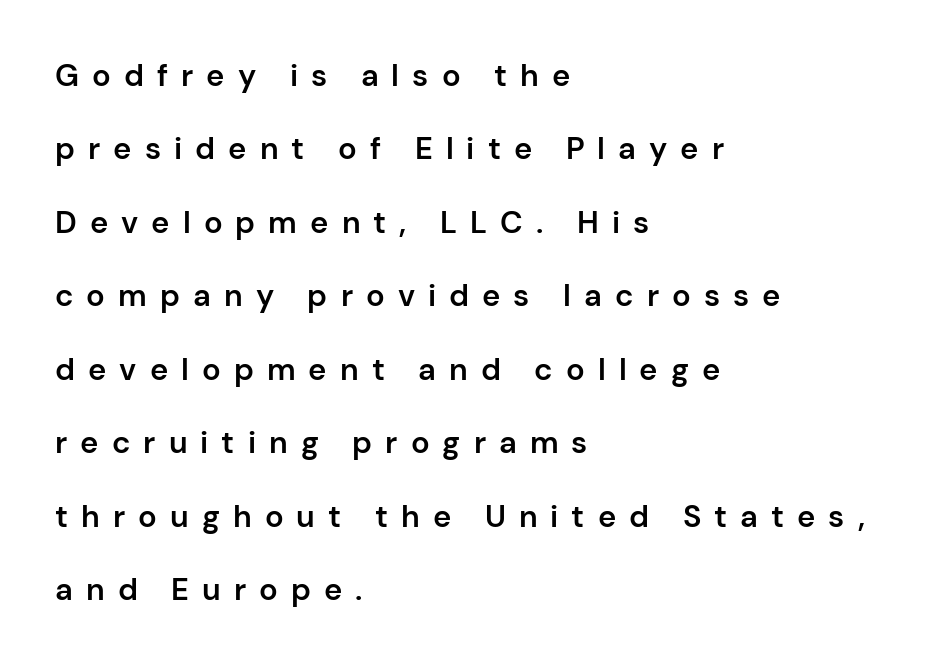
The image shows 31 px semibold sans-serif type, upright; set left-aligned, loose line spacing (2.37x), unusually wide letter spacing (+0.42 em), not underlined; low stroke contrast and a medium x-height.
